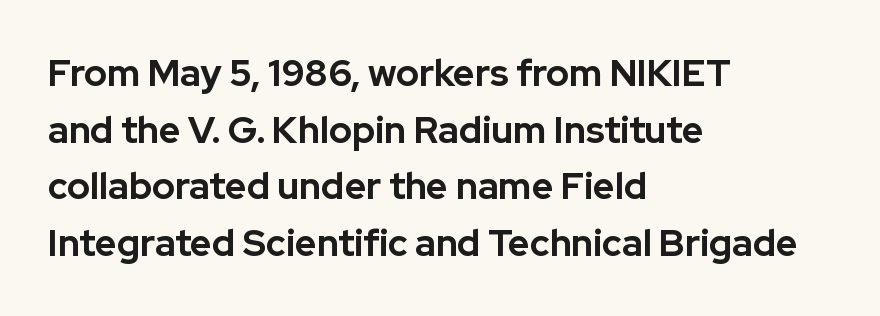
{"serif": "no", "italic": "no", "bold": "yes", "weight": "bold", "width": "normal", "stroke_contrast": "low", "x_height": "medium", "monospaced": "no", "underline": "no", "align": "left", "line_spacing": "normal", "line_spacing_ratio": 1.53, "letter_spacing": "normal", "letter_spacing_em": 0.0, "glyph_px": 37}
